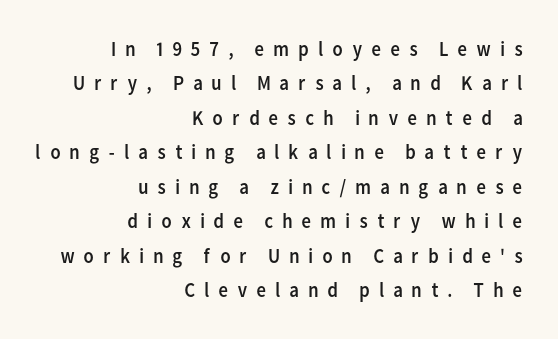
Q: Is the text bold? A: No.
Q: Is the text italic (slanted)? A: No, it is upright.
Q: Is the text underlined? A: No.
Q: How is the paragraph aligned? A: Right-aligned.
Q: Is the spacing between letters normal or unusually wide? A: Unusually wide.
Q: Is the spacing between lines tight, normal or loose? A: Normal.
